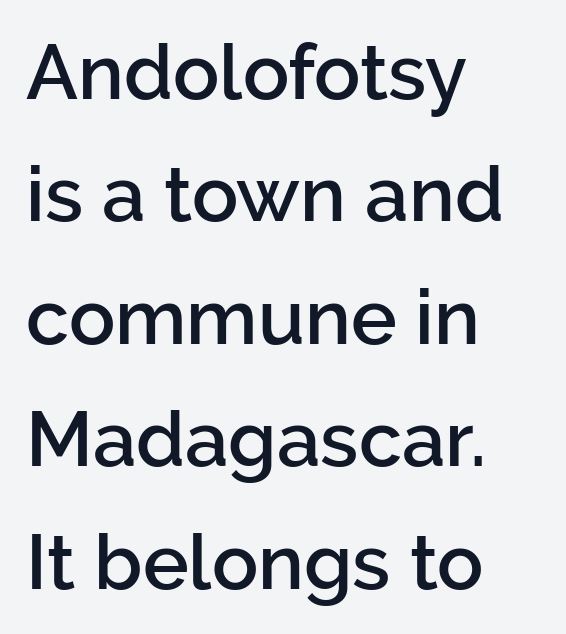
{"serif": "no", "italic": "no", "bold": "semi", "weight": "semibold", "width": "normal", "stroke_contrast": "low", "x_height": "medium", "monospaced": "no", "underline": "no", "align": "left", "line_spacing": "normal", "line_spacing_ratio": 1.59, "letter_spacing": "normal", "letter_spacing_em": 0.0, "glyph_px": 77}
